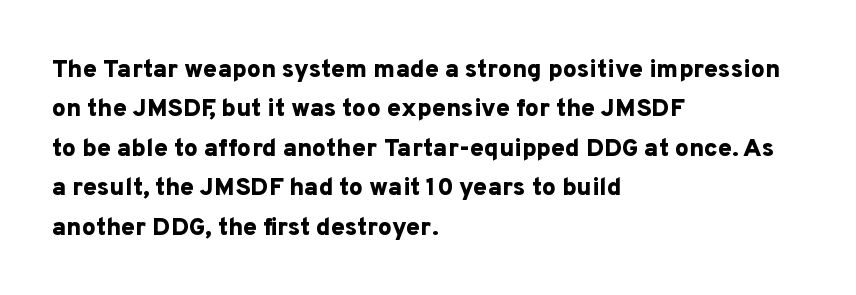
Q: Is the text bold? A: Yes.
Q: Is the text italic (slanted)? A: No, it is upright.
Q: Is the text underlined? A: No.
Q: How is the paragraph aligned? A: Left-aligned.
Q: Is the spacing between letters normal or unusually wide? A: Normal.
Q: Is the spacing between lines tight, normal or loose? A: Normal.
